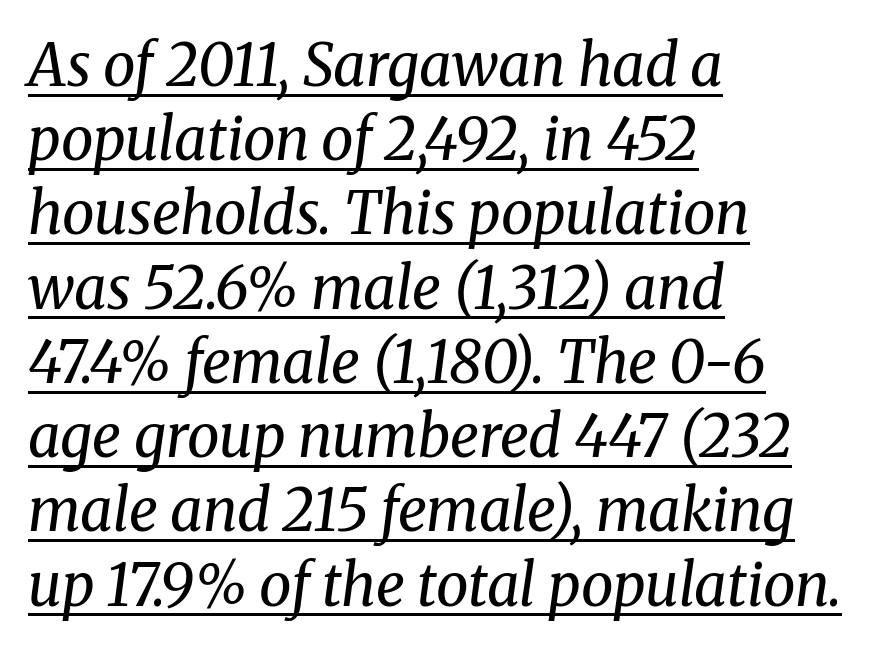
The image shows 58 px regular-weight serif type, italic (leaning right); set left-aligned, normal line spacing (1.28x), normal letter spacing, underlined; medium stroke contrast and a medium x-height.
